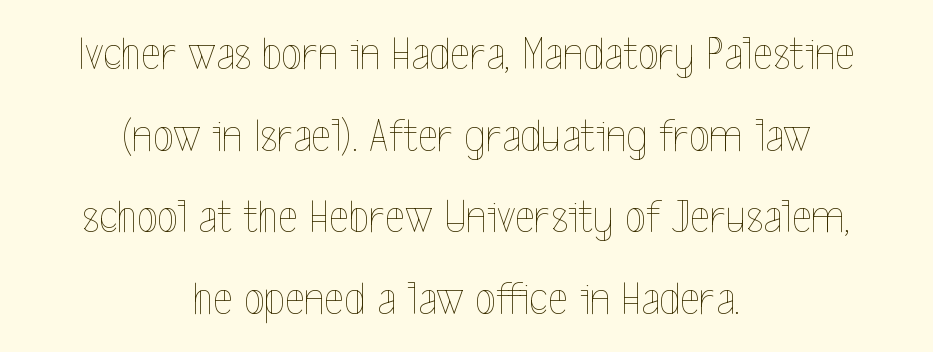
{"italic": "no", "bold": "no", "weight": "thin", "width": "condensed", "x_height": "medium", "monospaced": "no", "underline": "no", "align": "center", "line_spacing": "normal", "line_spacing_ratio": 1.7, "letter_spacing": "normal", "letter_spacing_em": 0.0, "glyph_px": 48}
